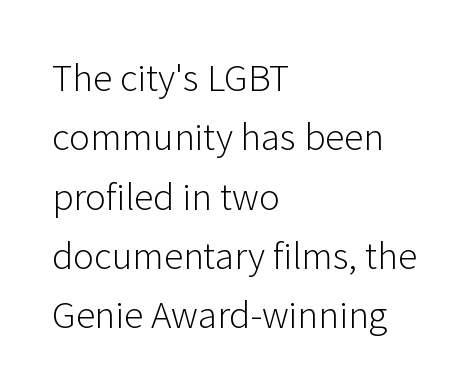
{"serif": "no", "italic": "no", "bold": "no", "weight": "light", "width": "normal", "stroke_contrast": "low", "x_height": "medium", "monospaced": "no", "underline": "no", "align": "left", "line_spacing": "normal", "line_spacing_ratio": 1.52, "letter_spacing": "normal", "letter_spacing_em": 0.0, "glyph_px": 39}
